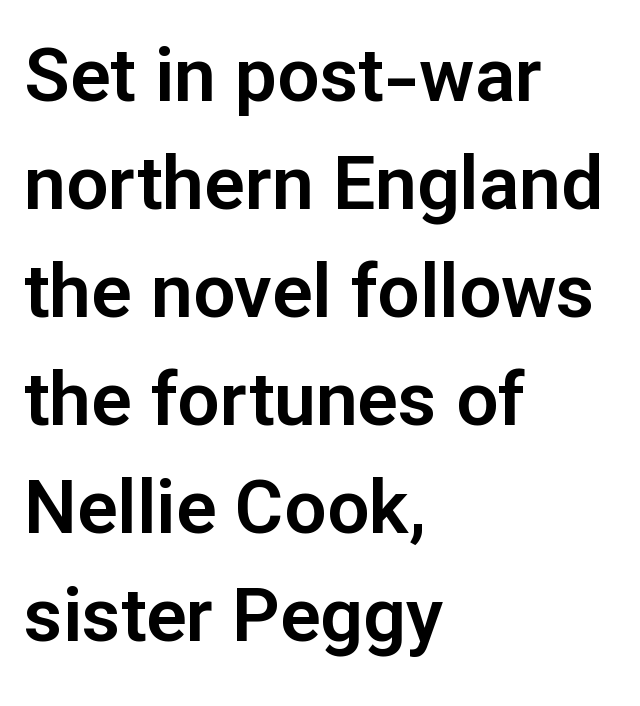
Q: Is the text italic (slanted)? A: No, it is upright.
Q: Is the typeface a serif or a sans-serif typeface? A: Sans-serif.
Q: Is the text underlined? A: No.
Q: How is the paragraph aligned? A: Left-aligned.
Q: Is the spacing between letters normal or unusually wide? A: Normal.
Q: Is the spacing between lines tight, normal or loose? A: Normal.
Q: Width (condensed, normal, or wide)? A: Normal.
Q: Stroke contrast? A: Low.
Q: x-height? A: Medium.
Q: Monospaced? A: No.
